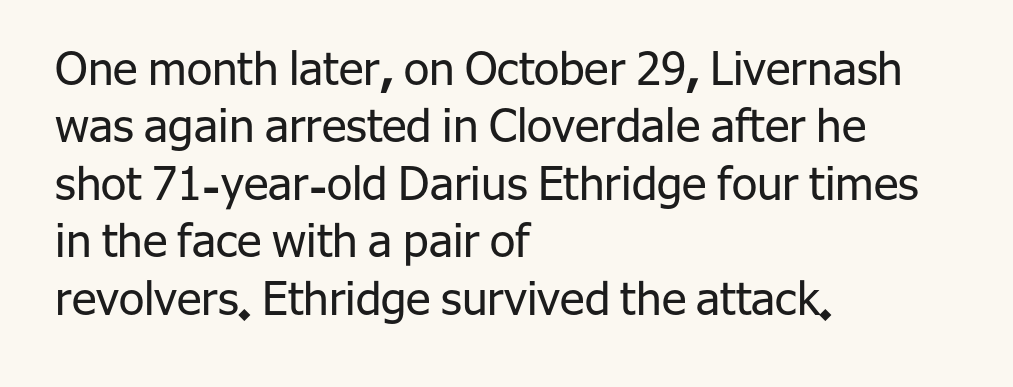
The words here are not underlined. A roman cut, with each character standing at attention. There is no visible air inserted between adjacent glyphs. The type family on display is of the sans-serif kind.
